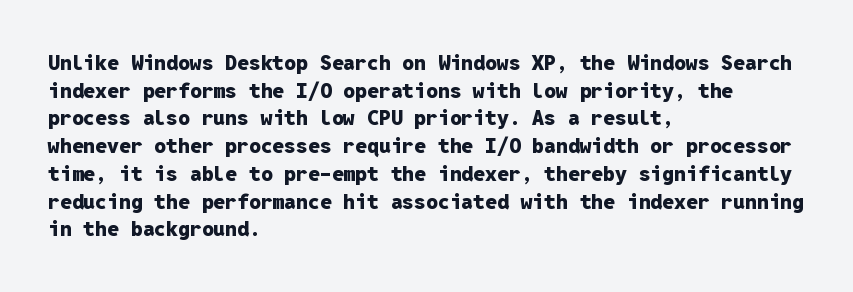
It's the straight-up-and-down kind of type. The words here are not underlined. Summary of vertical rhythm: regular, with standard interline spacing. Alignment: flush left. The rendering keeps characters at their native spacing.
